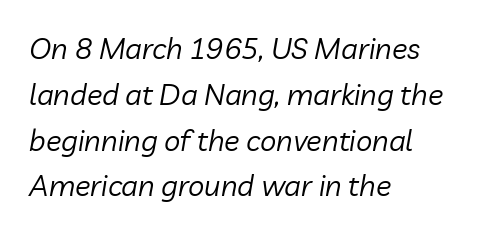
The image shows 29 px regular-weight type, italic (leaning right); set left-aligned, normal line spacing (1.58x), normal letter spacing, not underlined; low stroke contrast and a medium x-height.
